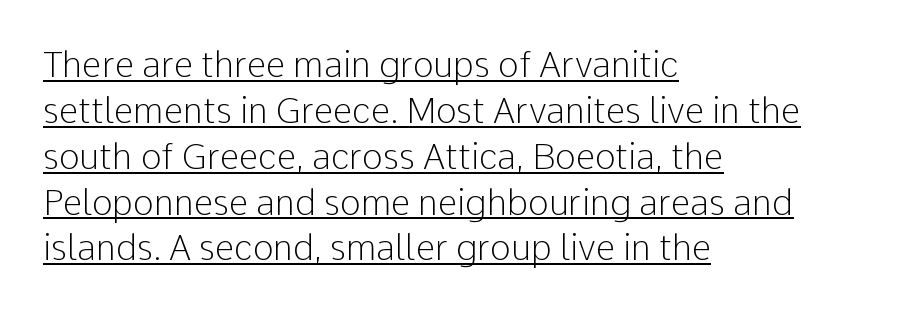
The image shows 35 px light sans-serif type, upright; set left-aligned, normal line spacing (1.31x), normal letter spacing, underlined; low stroke contrast and a medium x-height.
